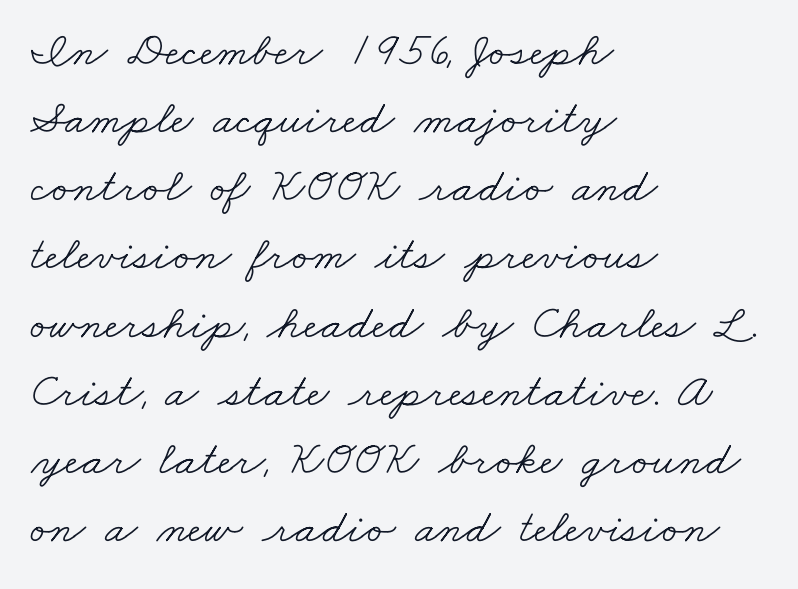
You could call the tracking neutral — neither tight nor loose. Descenders hang freely into open space. Old-style or modern, the face here clearly has serifs. The face used here is proportionally spaced, like ordinary book or web type. The strokes are not fattened; the text isn't bold. These lines stack with their left ends in a neat column.
